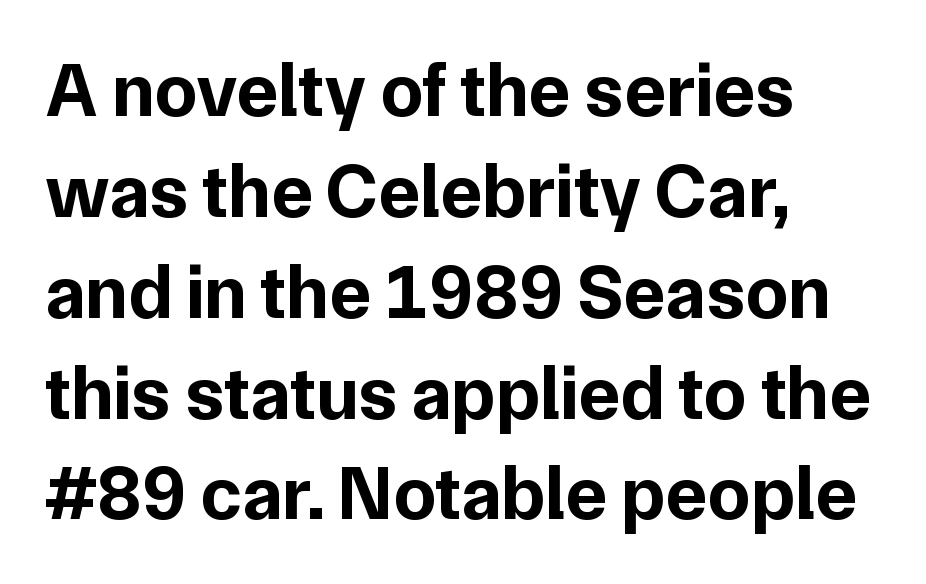
The image shows 77 px bold sans-serif type, upright; set left-aligned, normal line spacing (1.31x), normal letter spacing, not underlined; low stroke contrast and a medium x-height.
